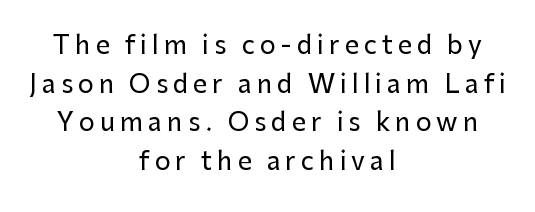
These lines stack symmetrically, like a column narrowing and widening about its center. There is plenty of visible air inserted between adjacent glyphs. Quick note: not italic, upright. Beneath every word, the page is bare.
